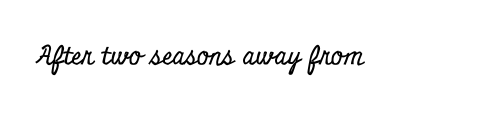
Q: Is the text italic (slanted)? A: Yes.
Q: Is the text underlined? A: No.
Q: Is the spacing between letters normal or unusually wide? A: Normal.
